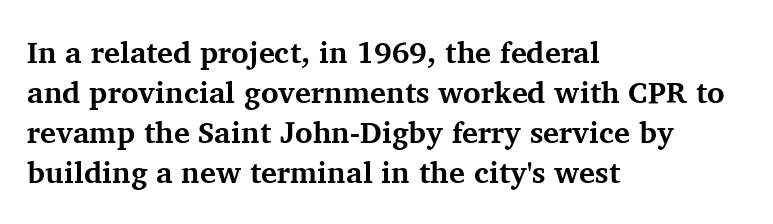
Q: Is the text bold? A: Yes.
Q: Is the text italic (slanted)? A: No, it is upright.
Q: Is the typeface a serif or a sans-serif typeface? A: Serif.
Q: Is the text underlined? A: No.
Q: How is the paragraph aligned? A: Left-aligned.
Q: Is the spacing between letters normal or unusually wide? A: Normal.
Q: Is the spacing between lines tight, normal or loose? A: Normal.
Q: Width (condensed, normal, or wide)? A: Normal.
Q: Stroke contrast? A: Medium.
Q: x-height? A: Medium.
Q: Monospaced? A: No.
